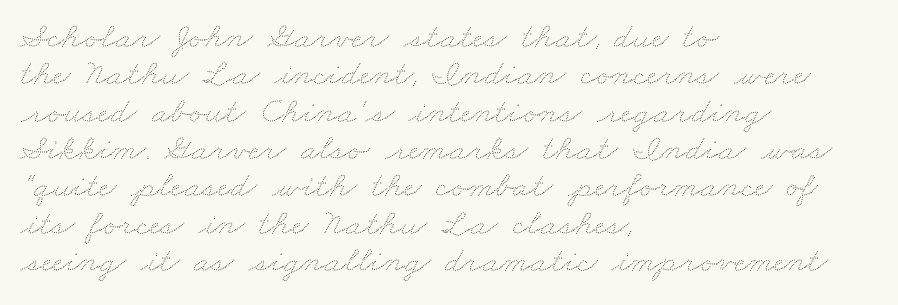
The image shows 37 px thin, wide type; set left-aligned, tight line spacing (1.01x), normal letter spacing, not underlined; medium stroke contrast and a small x-height.
